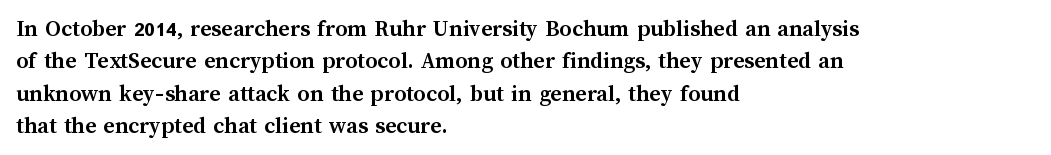
The image shows 24 px bold type, upright; set left-aligned, normal line spacing (1.35x), normal letter spacing, not underlined.
